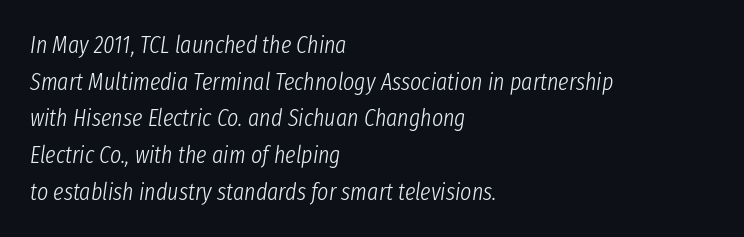
Standard letterfit; no display-style spreading of the glyphs. Summary of vertical rhythm: regular, with standard interline spacing. Glance below the letters and you will spot only blank space. Think standard paragraph weight, or any step lighter than that. Rendered with sloped, italic letterforms.
